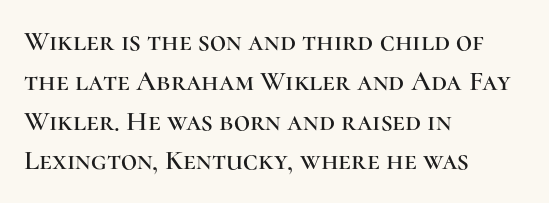
Q: Is the text italic (slanted)? A: No, it is upright.
Q: Is the typeface a serif or a sans-serif typeface? A: Serif.
Q: Is the text underlined? A: No.
Q: How is the paragraph aligned? A: Left-aligned.
Q: Is the spacing between letters normal or unusually wide? A: Normal.
Q: Is the spacing between lines tight, normal or loose? A: Normal.
Q: Width (condensed, normal, or wide)? A: Normal.
Q: Stroke contrast? A: High.
Q: x-height? A: Medium.
Q: Monospaced? A: No.
